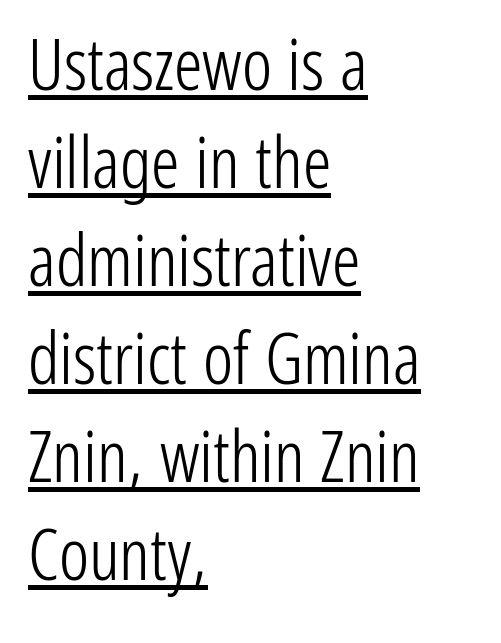
Underlining? Definitely there. These lines were composed using upright roman letters. Does the leading feel generous? No, just average. Students, note that the glyphs here touch the page at normal intervals.
